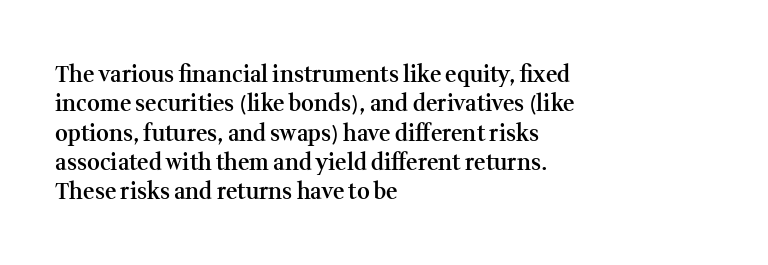
{"italic": "no", "bold": "semi", "underline": "no", "align": "left", "line_spacing": "normal", "line_spacing_ratio": 1.33, "letter_spacing": "normal", "letter_spacing_em": 0.0, "glyph_px": 22}
